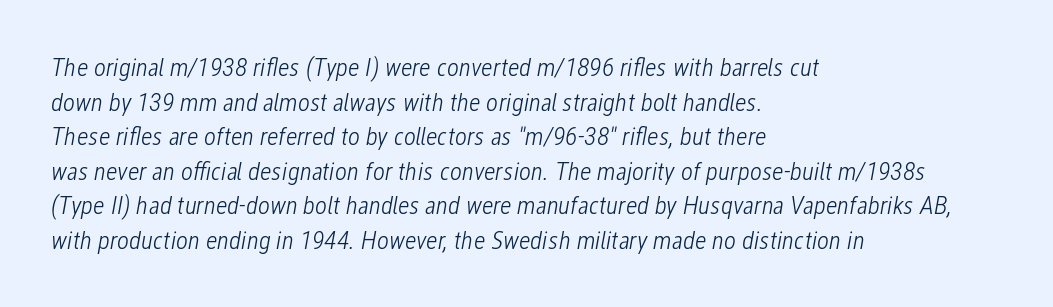
Q: Is the text bold? A: No.
Q: Is the text italic (slanted)? A: Yes, it leans right by about 12 degrees.
Q: Is the text underlined? A: No.
Q: How is the paragraph aligned? A: Left-aligned.
Q: Is the spacing between letters normal or unusually wide? A: Normal.
Q: Is the spacing between lines tight, normal or loose? A: Normal.
